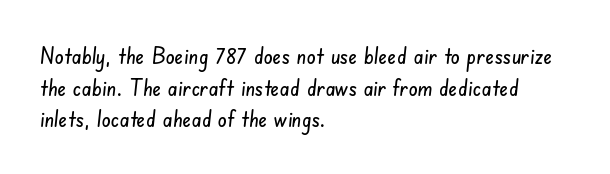
{"underline": "no", "align": "left", "line_spacing": "normal", "line_spacing_ratio": 1.37, "letter_spacing": "normal", "letter_spacing_em": 0.0, "glyph_px": 23}
